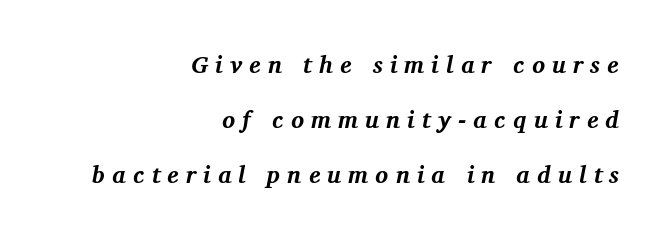
This rendering features lettering with no underline. A student would call this right alignment; a typographer would say flush right, rag left. These words are printed bold, with thick strokes throughout. Characters are canted at an angle relative to the baseline's perpendicular.
